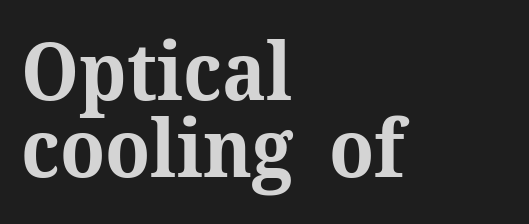
The face used here is proportionally spaced, like ordinary book or web type. The lettering holds an erect, upright posture throughout. Tightly led — the rows are bunched. Letter spacing: default. Serifs: yes, visible at the terminals of the letterforms. Plain, unruled lines of type.
